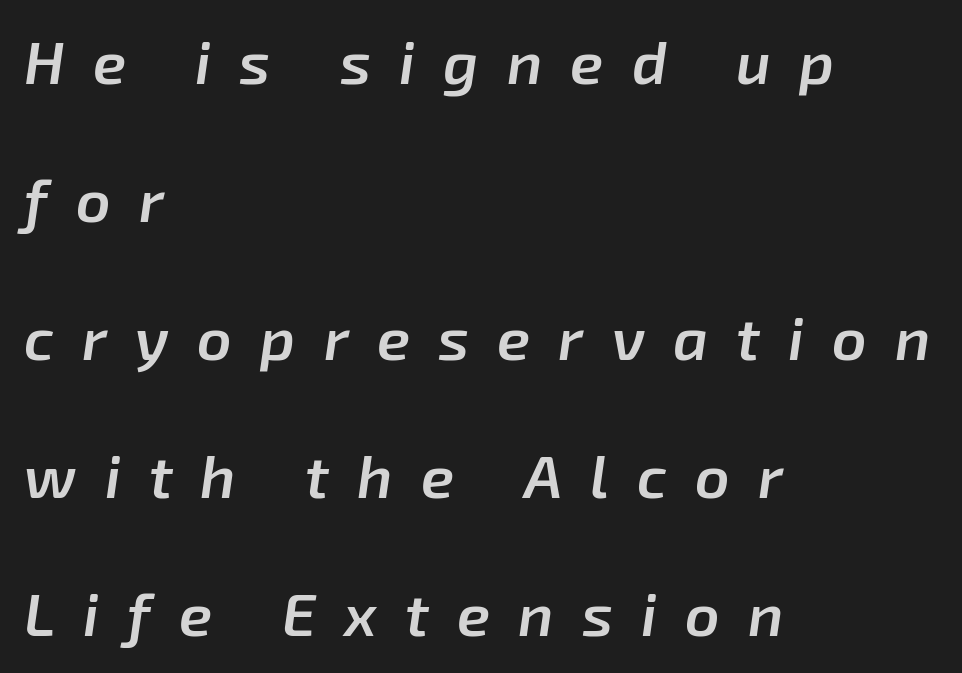
{"italic": "yes", "lean": "right", "slant_degrees": 8, "bold": "semi", "weight": "semibold", "width": "normal", "stroke_contrast": "low", "x_height": "medium", "monospaced": "no", "underline": "no", "align": "left", "line_spacing": "loose", "line_spacing_ratio": 2.3, "letter_spacing": "wide", "letter_spacing_em": 0.47, "glyph_px": 60}
